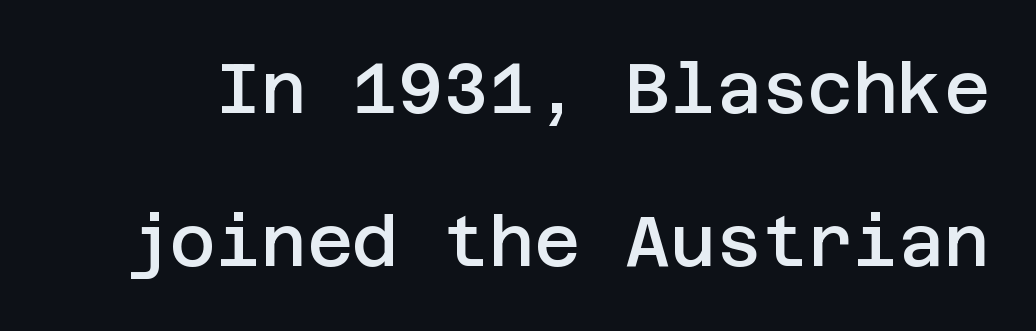
Q: Is the text bold? A: Semi-bold.
Q: Is the text italic (slanted)? A: No, it is upright.
Q: Is the typeface a serif or a sans-serif typeface? A: Sans-serif.
Q: Is the text underlined? A: No.
Q: Is the spacing between letters normal or unusually wide? A: Normal.
Q: Is the spacing between lines tight, normal or loose? A: Loose.
Q: Width (condensed, normal, or wide)? A: Normal.
Q: Stroke contrast? A: Low.
Q: x-height? A: Large.
